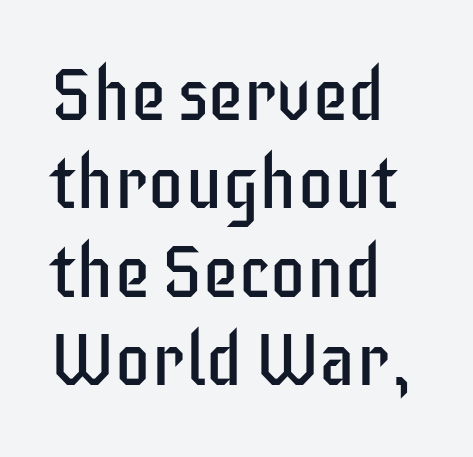
Q: Is the text bold? A: No.
Q: Is the text italic (slanted)? A: No, it is upright.
Q: Is the typeface a serif or a sans-serif typeface? A: Sans-serif.
Q: Is the text underlined? A: No.
Q: How is the paragraph aligned? A: Left-aligned.
Q: Is the spacing between letters normal or unusually wide? A: Normal.
Q: Width (condensed, normal, or wide)? A: Condensed.
Q: Stroke contrast? A: Low.
Q: x-height? A: Large.
Q: Monospaced? A: No.
